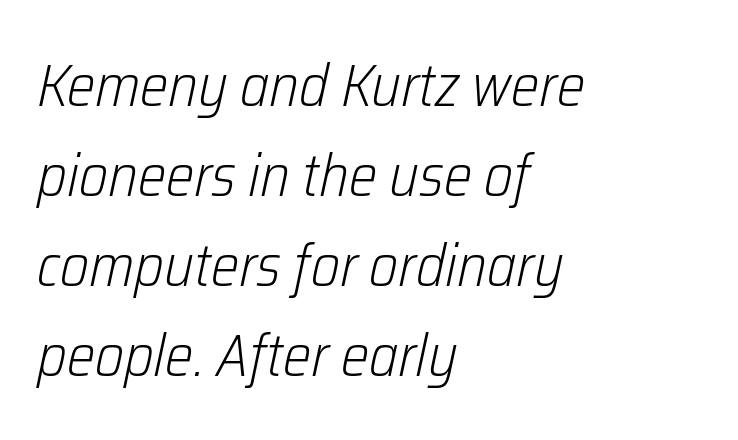
The passage shown has conventional tracking throughout. Whoever set this chose a conventional vertical rhythm. The font's italic variant was chosen for this text. This sample is left-justified, so line endings fall wherever the words run out. Bold? No — there's no thickening of the strokes. Type without underlining.
